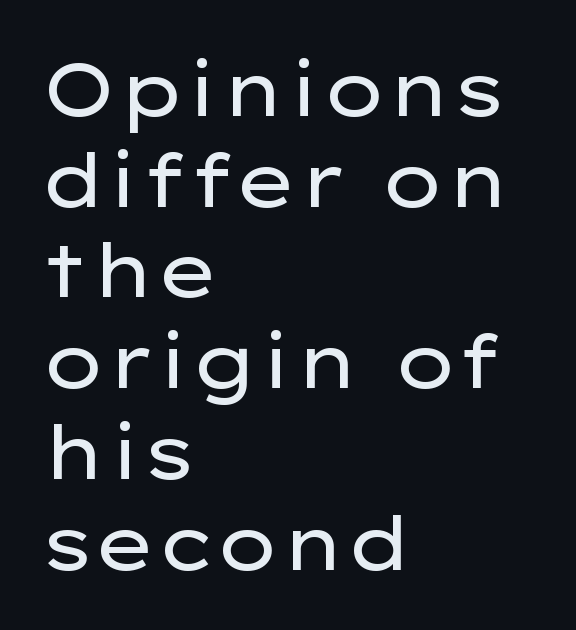
The face used here is rendered with its standard letterfit. Every character sits straight up, as roman type does. The text was rendered using a sans face with plain stroke endings. Alignment: flush left.
